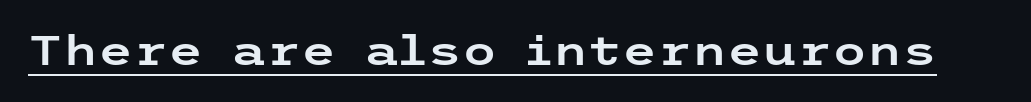
Q: Is the text italic (slanted)? A: No, it is upright.
Q: Is the typeface a serif or a sans-serif typeface? A: Sans-serif.
Q: Is the text underlined? A: Yes.
Q: Is the spacing between letters normal or unusually wide? A: Normal.
Q: Width (condensed, normal, or wide)? A: Wide.
Q: Stroke contrast? A: Low.
Q: x-height? A: Medium.
